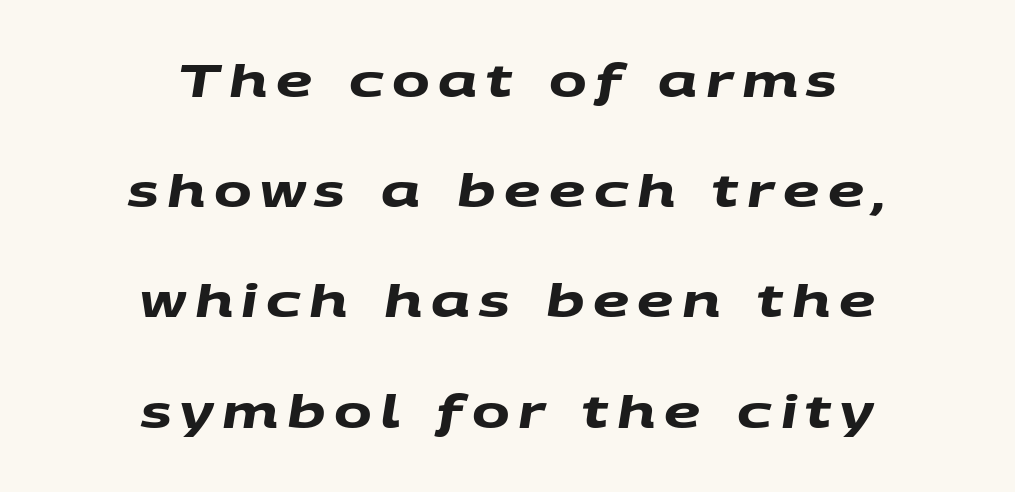
The image shows 45 px heavy, wide sans-serif type; set centered, loose line spacing (2.45x), not underlined; medium stroke contrast and a large x-height.
